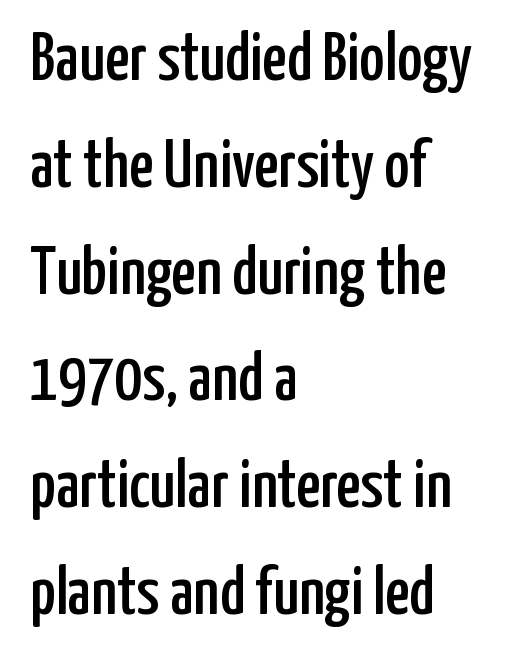
This sample has the flowing, uneven cadence of proportional lettering. Regarding leading, the lines here are spaced in the standard way. Upright lettering throughout. The passage shown has conventional tracking throughout.
